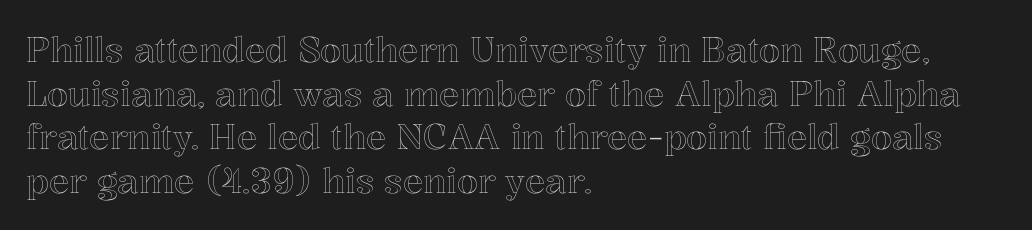
Q: Is the text italic (slanted)? A: No, it is upright.
Q: Is the text underlined? A: No.
Q: How is the paragraph aligned? A: Left-aligned.
Q: Is the spacing between letters normal or unusually wide? A: Normal.
Q: Is the spacing between lines tight, normal or loose? A: Normal.
Q: Width (condensed, normal, or wide)? A: Normal.
Q: x-height? A: Medium.
Q: Monospaced? A: No.
